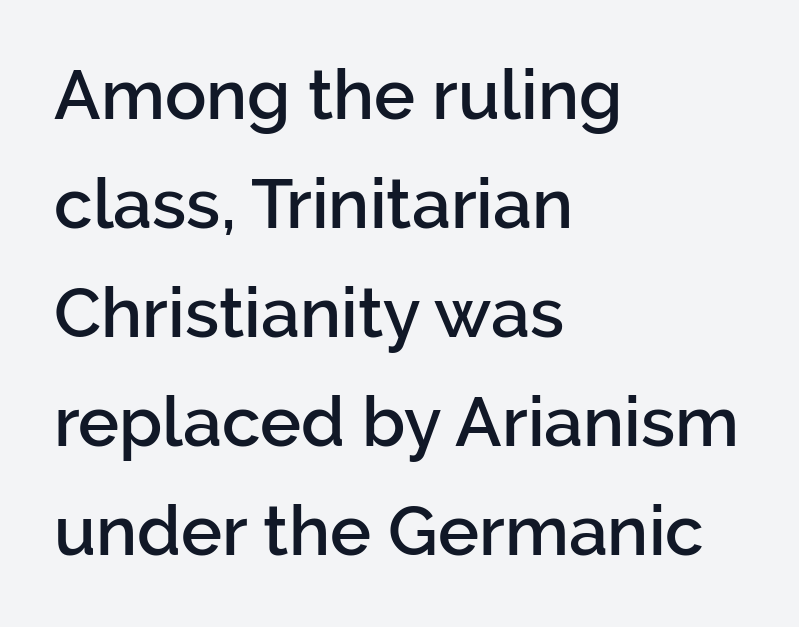
{"serif": "no", "italic": "no", "bold": "semi", "weight": "semibold", "width": "normal", "stroke_contrast": "low", "x_height": "medium", "monospaced": "no", "underline": "no", "align": "left", "line_spacing": "normal", "line_spacing_ratio": 1.58, "letter_spacing": "normal", "letter_spacing_em": 0.0, "glyph_px": 69}
